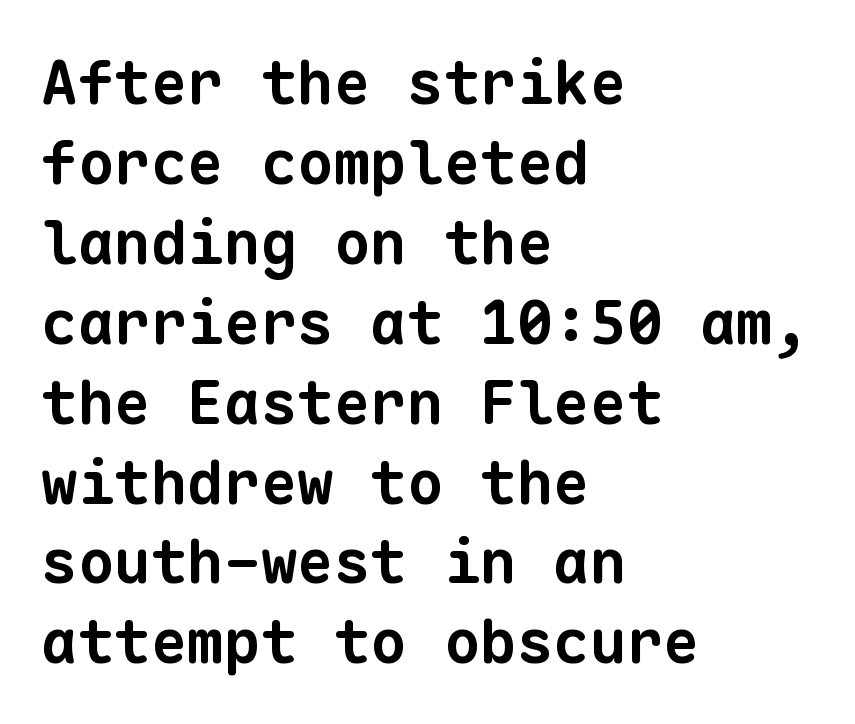
{"serif": "no", "bold": "yes", "weight": "bold", "width": "normal", "stroke_contrast": "low", "x_height": "medium", "monospaced": "yes", "underline": "no", "align": "left", "line_spacing": "normal", "line_spacing_ratio": 1.31, "letter_spacing": "normal", "letter_spacing_em": 0.0, "glyph_px": 61}
